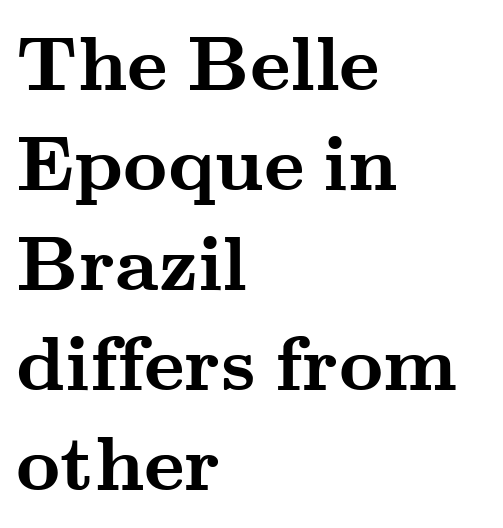
Only glyphs here, with clear space below each row. The letters stand straight up with perfectly vertical stems. Typeset ragged right — the left edge is the straight one. Set as a true bold cut, around the 700 mark.
